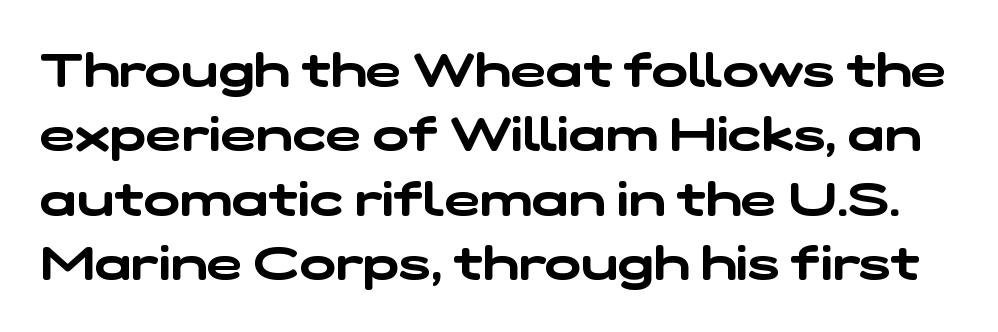
Rule under the text: the space is simply empty. A typesetter would call this proportional, since set widths differ per character. Successive baselines arrive at the customary interval. The letters sit at their default tracking, neither squeezed nor spread.
